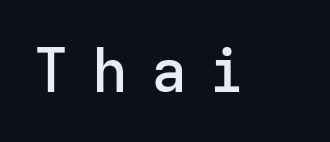
Q: Is the text bold? A: Semi-bold.
Q: Is the text italic (slanted)? A: No, it is upright.
Q: Is the typeface a serif or a sans-serif typeface? A: Sans-serif.
Q: Is the text underlined? A: No.
Q: Is the spacing between letters normal or unusually wide? A: Unusually wide.
Q: Width (condensed, normal, or wide)? A: Normal.
Q: Stroke contrast? A: Low.
Q: x-height? A: Medium.
Q: Monospaced? A: Yes.
